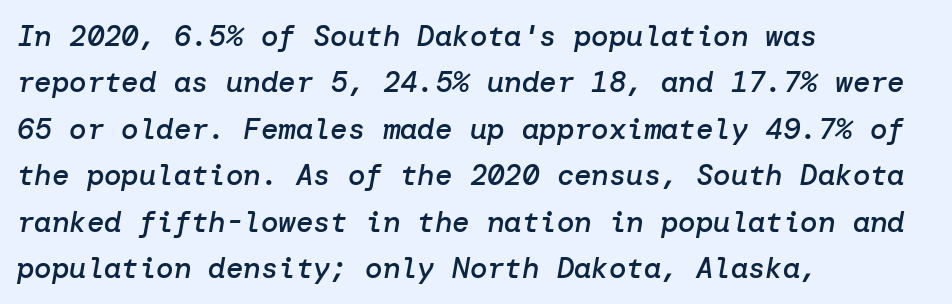
{"italic": "yes", "lean": "right", "slant_degrees": 10, "bold": "semi", "weight": "semibold", "width": "normal", "stroke_contrast": "low", "x_height": "medium", "underline": "no", "align": "left", "line_spacing": "normal", "line_spacing_ratio": 1.6, "letter_spacing": "normal", "letter_spacing_em": 0.0, "glyph_px": 29}
